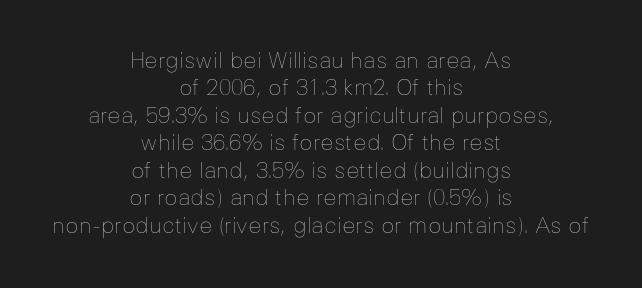
{"italic": "no", "bold": "no", "underline": "no", "align": "center", "line_spacing": "normal", "line_spacing_ratio": 1.25, "letter_spacing": "normal", "letter_spacing_em": 0.0, "glyph_px": 22}
